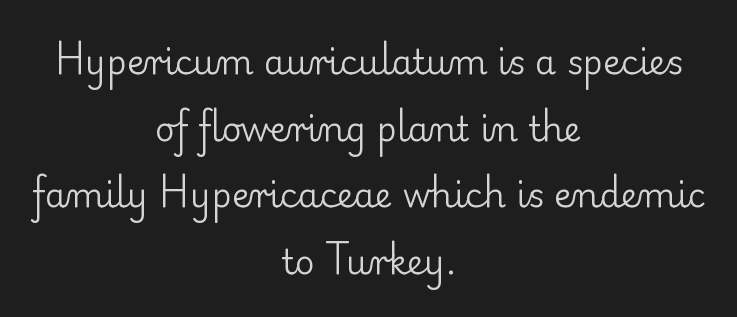
No extra ink here — the face is not bold. Students, observe: this is what heavily led, spacious text looks like. The string is rendered with underlining switched off. The horizontal fit of the characters is conventional and even.
